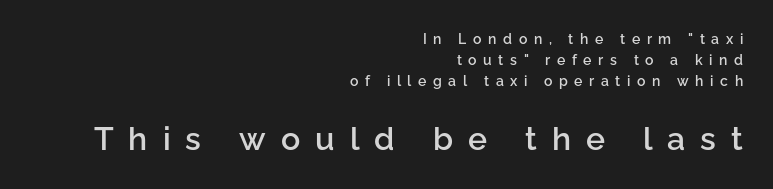
{"serif": "no", "italic": "no", "bold": "semi", "weight": "semibold", "width": "normal", "stroke_contrast": "low", "x_height": "medium", "monospaced": "no", "underline": "no", "align": "right", "line_spacing": "normal", "line_spacing_ratio": 1.51, "letter_spacing": "wide", "letter_spacing_em": 0.47, "larger_block": "second", "size_ratio": 2.29, "glyph_px": 32}
